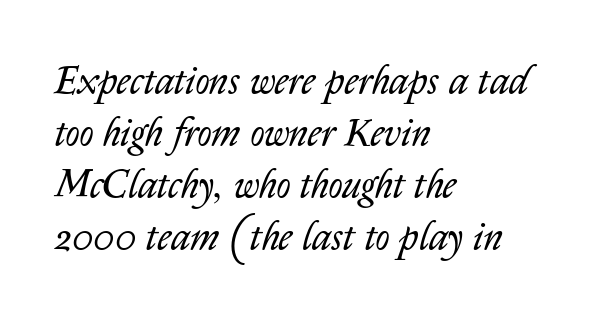
Just letters on the line, the space beneath them empty. If you measured baseline to baseline, you'd find a middling distance. The weight tops out at a normal text grade. The font's italic variant was chosen for this text. The typesetter chose a ragged-right arrangement here. The letters advance in unequal steps, a hallmark of proportional type.
